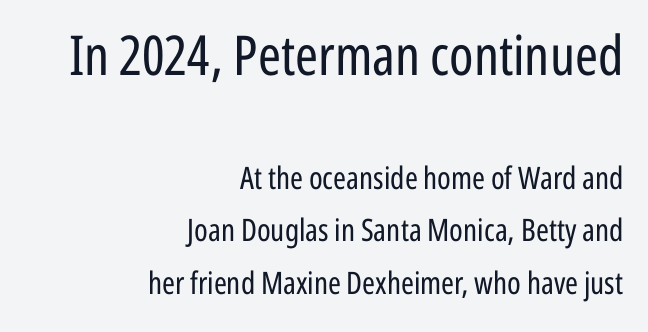
The image shows 55 px regular-weight, condensed sans-serif type, upright; set right-aligned, normal line spacing (1.68x), normal letter spacing, not underlined; the first (top) block is 1.77x larger; low stroke contrast and a medium x-height.
